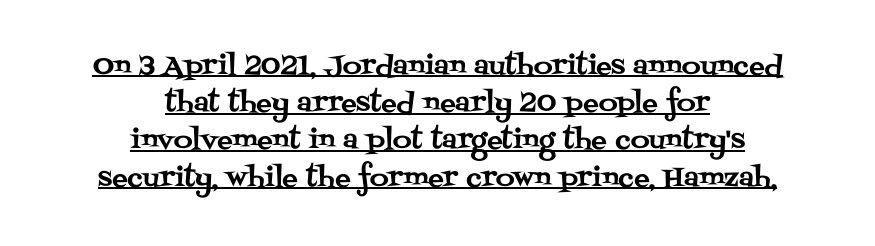
If you drew a line through each stem, it would be perfectly vertical. If you measured baseline to baseline, you'd find a middling distance. Both edges are ragged and mirror each other, which tells us the setting is centered. A typographer would call this underscored text. Short note: letters normally spaced.
